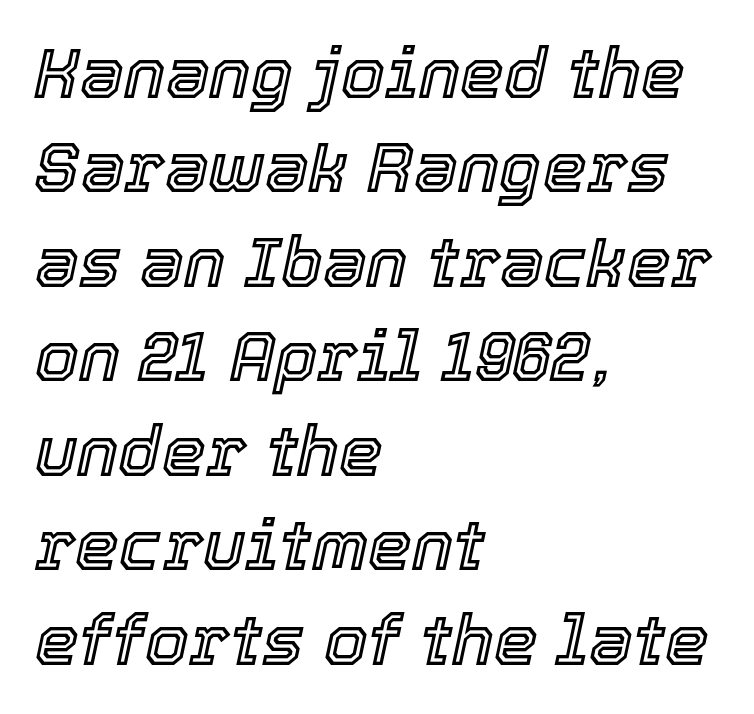
Q: Is the text italic (slanted)? A: Yes, it leans right by about 12 degrees.
Q: Is the text underlined? A: No.
Q: How is the paragraph aligned? A: Left-aligned.
Q: Is the spacing between letters normal or unusually wide? A: Normal.
Q: Is the spacing between lines tight, normal or loose? A: Normal.
Q: Width (condensed, normal, or wide)? A: Normal.
Q: x-height? A: Medium.
Q: Monospaced? A: No.
